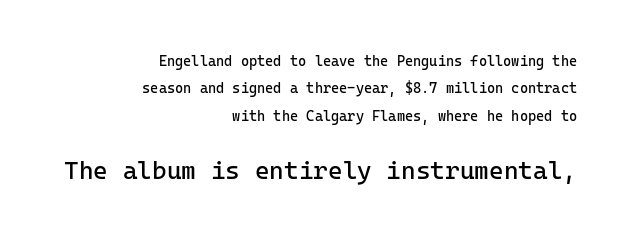
The image shows 25 px text type, upright; set right-aligned, loose line spacing (1.95x), normal letter spacing, not underlined; the second (bottom) block is 1.79x larger.
